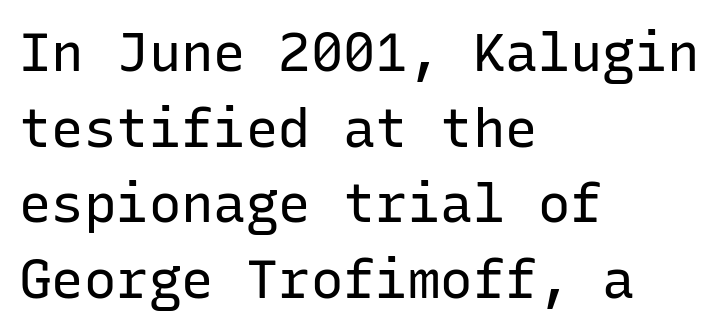
Q: Is the text bold? A: No.
Q: Is the text italic (slanted)? A: No, it is upright.
Q: Is the typeface a serif or a sans-serif typeface? A: Sans-serif.
Q: Is the text underlined? A: No.
Q: How is the paragraph aligned? A: Left-aligned.
Q: Is the spacing between letters normal or unusually wide? A: Normal.
Q: Is the spacing between lines tight, normal or loose? A: Normal.
Q: Width (condensed, normal, or wide)? A: Normal.
Q: Stroke contrast? A: Low.
Q: x-height? A: Medium.
Q: Monospaced? A: Yes.
